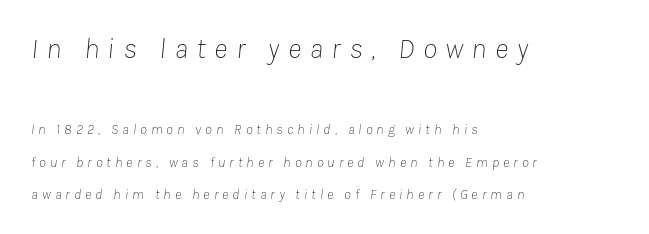
Q: Is the text bold? A: No.
Q: Is the text italic (slanted)? A: Yes, it leans right by about 8 degrees.
Q: Is the text underlined? A: No.
Q: How is the paragraph aligned? A: Left-aligned.
Q: Is the spacing between letters normal or unusually wide? A: Unusually wide.
Q: Is the spacing between lines tight, normal or loose? A: Loose.
Q: Which block of text is set in a larger size, the first (top) or the second (bottom)? A: The first (top) one.
Q: Width (condensed, normal, or wide)? A: Normal.
Q: Stroke contrast? A: Low.
Q: x-height? A: Medium.
Q: Monospaced? A: No.
